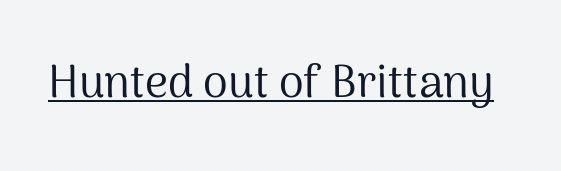
{"serif": "no", "italic": "no", "bold": "no", "weight": "regular", "width": "normal", "stroke_contrast": "medium", "x_height": "medium", "monospaced": "no", "underline": "yes", "letter_spacing": "normal", "letter_spacing_em": 0.0, "glyph_px": 45}
